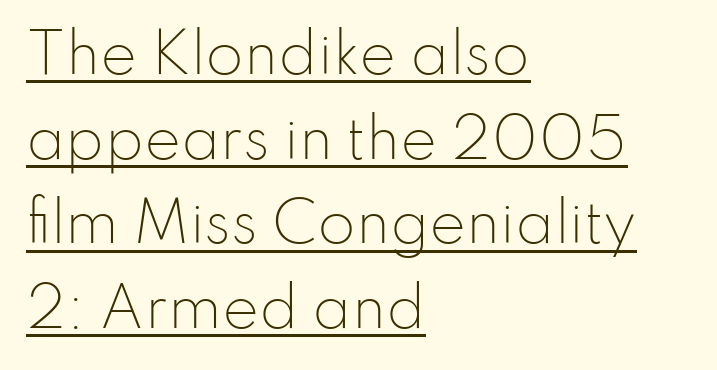
{"serif": "no", "italic": "no", "bold": "no", "weight": "light", "width": "normal", "stroke_contrast": "low", "x_height": "small", "monospaced": "no", "underline": "yes", "align": "left", "line_spacing": "normal", "line_spacing_ratio": 1.54, "letter_spacing": "normal", "letter_spacing_em": 0.0, "glyph_px": 55}
